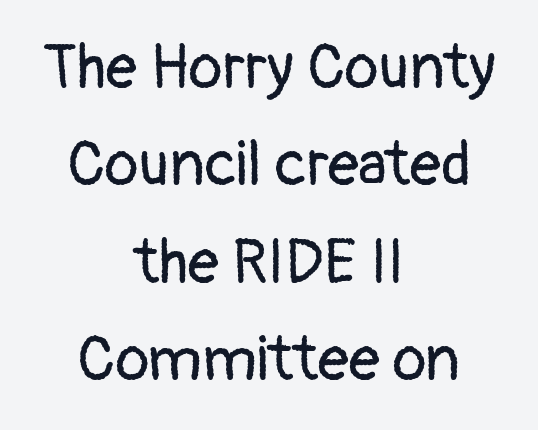
The image shows 62 px regular-weight sans-serif type, upright; set centered, normal line spacing (1.57x), normal letter spacing, not underlined; low stroke contrast and a medium x-height.
